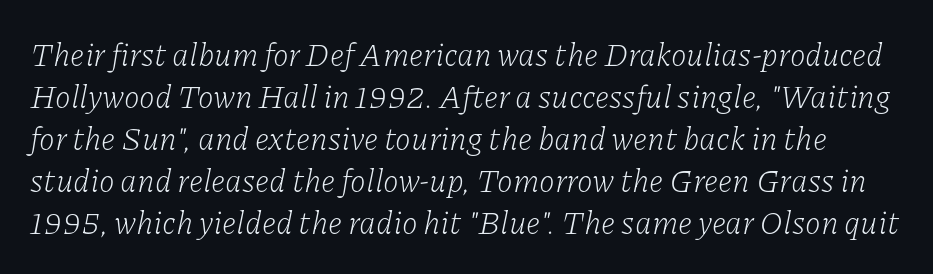
The image shows 32 px light serif type, italic (leaning right); set normal line spacing (1.31x), normal letter spacing, not underlined; low stroke contrast and a medium x-height.
